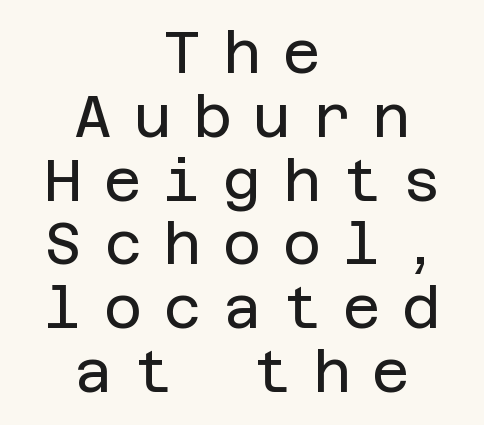
{"serif": "no", "italic": "no", "bold": "no", "weight": "regular", "width": "normal", "stroke_contrast": "low", "x_height": "large", "underline": "no", "align": "center", "line_spacing": "tight", "line_spacing_ratio": 1.1, "letter_spacing": "wide", "letter_spacing_em": 0.38, "glyph_px": 58}
